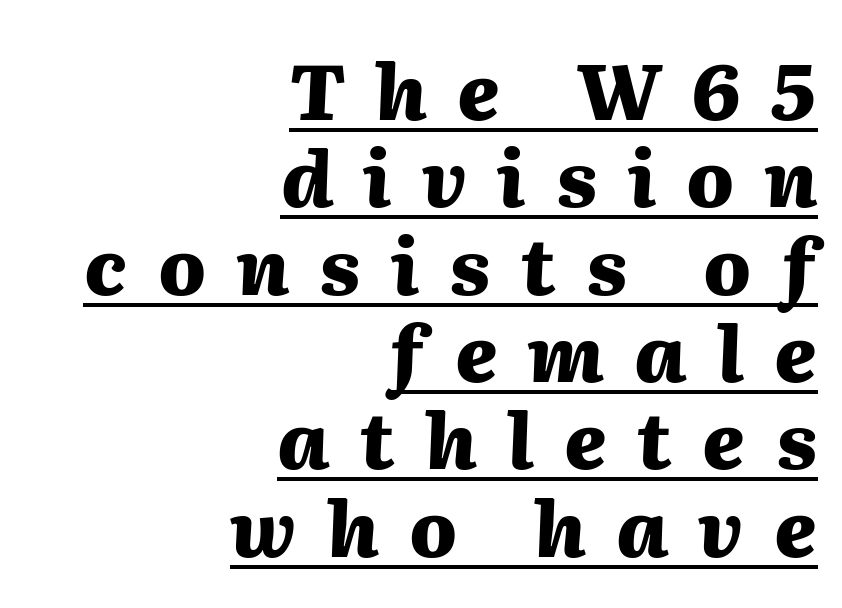
The image shows 78 px heavy type, italic (leaning right); set right-aligned, tight line spacing (1.12x), unusually wide letter spacing (+0.39 em), underlined; medium stroke contrast and a medium x-height.
